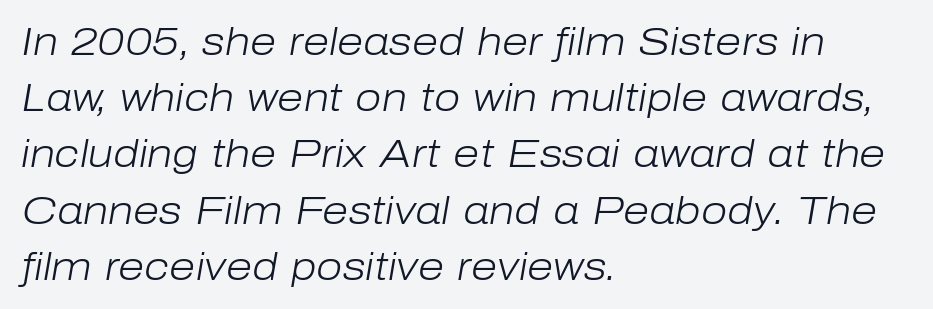
Whoever set this chose a conventional vertical rhythm. Default kerning and tracking; the words read as compact shapes. No extra ink here — the face is not bold. An italicized treatment has been applied to the whole sample.
